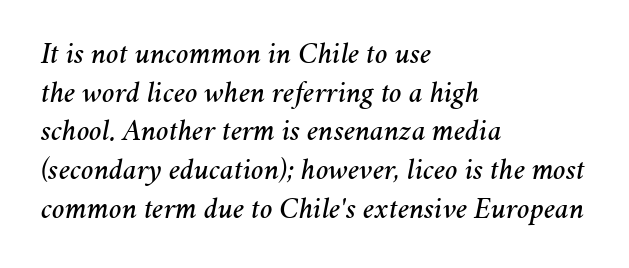
Students, observe: this is what conventionally led text looks like. The line texture is even and compact thanks to regular tracking. Each row of text sits above clean, open space. Character widths vary here, with narrow letters taking less room than wide ones. Line starts are locked; line ends wander.
